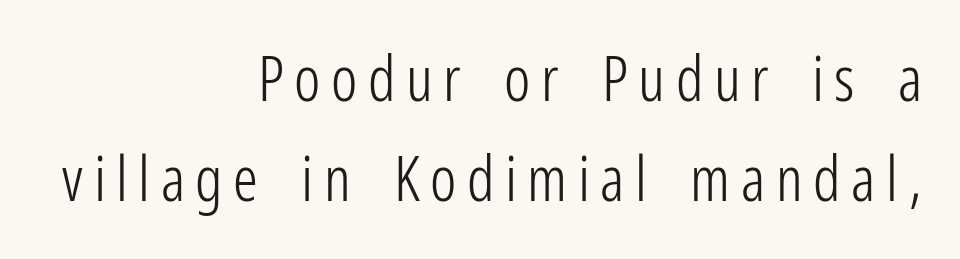
The image shows 62 px light, condensed sans-serif type, upright; set right-aligned, normal line spacing (1.62x), not underlined; low stroke contrast and a medium x-height.
